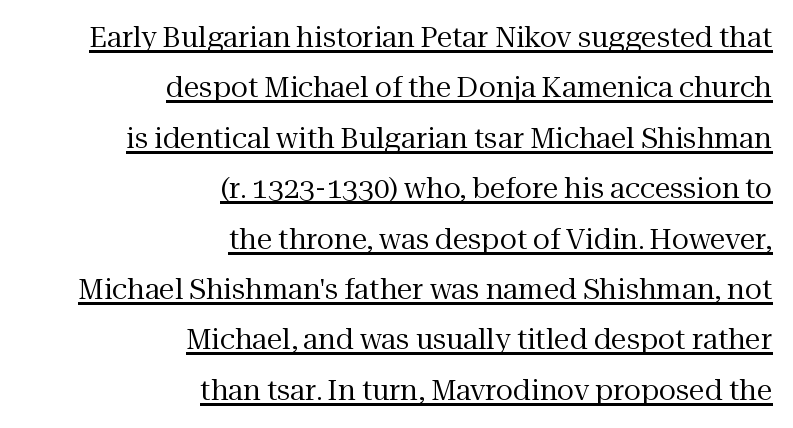
Is there any slant? The stems are plumb. The letters advance in unequal steps, a hallmark of proportional type. The compositor pushed each line to the right boundary. This sample carries an underscore along the baseline area.
